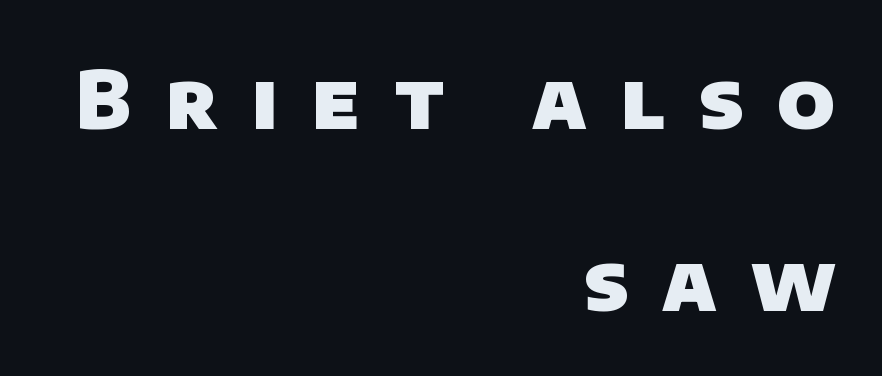
{"serif": "no", "bold": "yes", "weight": "heavy", "width": "normal", "stroke_contrast": "low", "x_height": "large", "monospaced": "no", "underline": "no", "align": "right", "line_spacing": "loose", "line_spacing_ratio": 2.28, "letter_spacing": "wide", "letter_spacing_em": 0.43, "glyph_px": 80}
